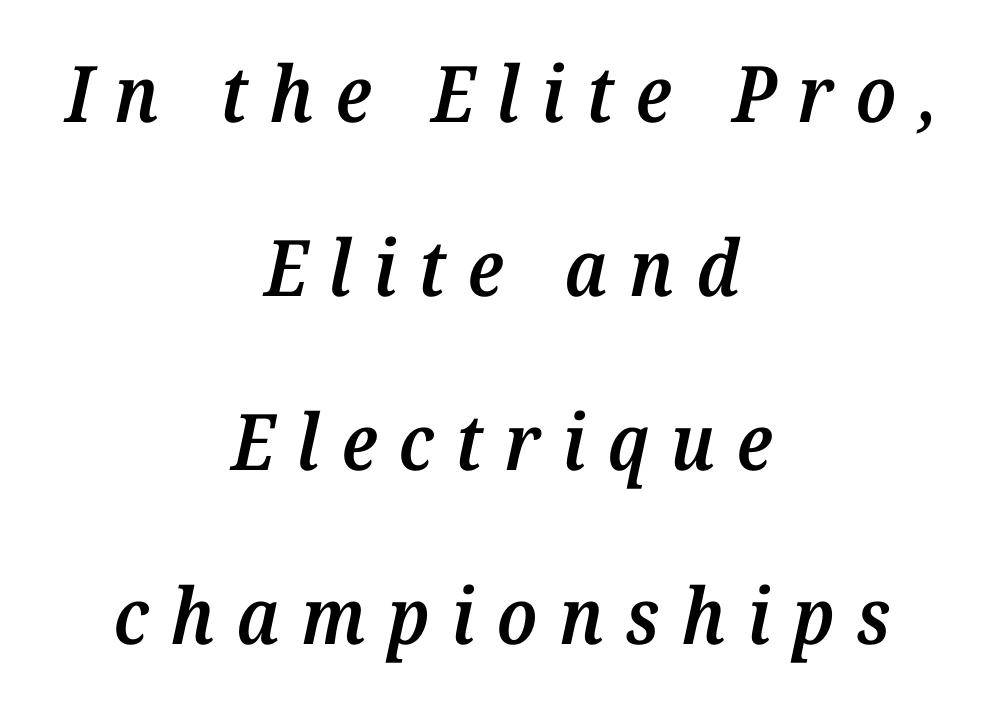
Q: Is the text bold? A: Semi-bold.
Q: Is the text italic (slanted)? A: Yes, it leans right by about 12 degrees.
Q: Is the typeface a serif or a sans-serif typeface? A: Serif.
Q: Is the text underlined? A: No.
Q: How is the paragraph aligned? A: Centered.
Q: Is the spacing between letters normal or unusually wide? A: Unusually wide.
Q: Is the spacing between lines tight, normal or loose? A: Loose.
Q: Width (condensed, normal, or wide)? A: Normal.
Q: Stroke contrast? A: Medium.
Q: x-height? A: Medium.
Q: Monospaced? A: No.
